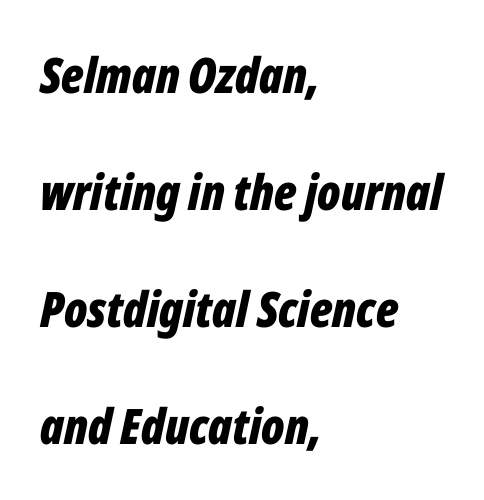
Honestly, there is no underline to notice here at all. Is the block centered? No — it sits flush against the left margin. This is oblique type, the kind used for emphasis or titles. The face used here is rendered with its standard letterfit.
